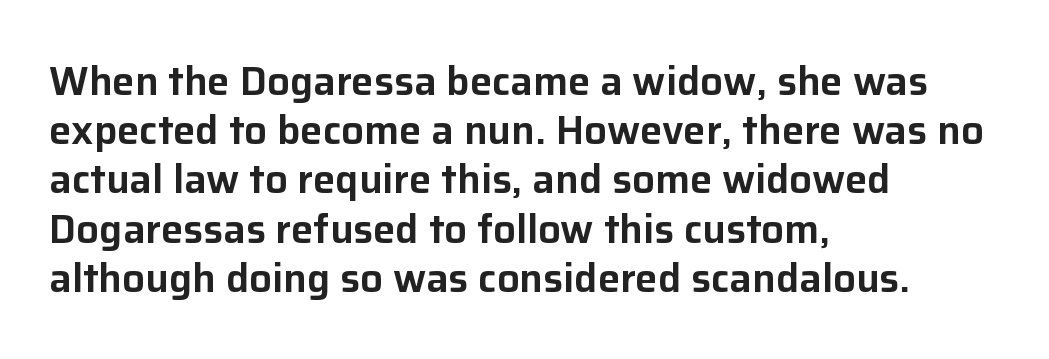
{"serif": "no", "italic": "no", "width": "normal", "stroke_contrast": "low", "x_height": "medium", "monospaced": "no", "underline": "no", "align": "left", "line_spacing_ratio": 1.23, "letter_spacing": "normal", "letter_spacing_em": 0.0, "glyph_px": 40}
